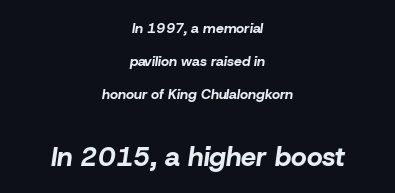
The zone under the glyphs is completely vacant. Compared with an ordinary text face, these strokes are far heavier — a full bold. The glyphs look as if they've been sheared to an angle. These lines are centered, leaving both edges ragged.
